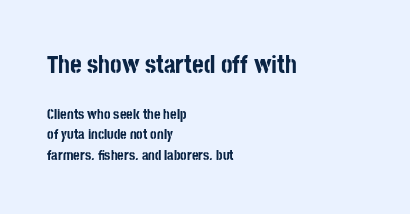
{"italic": "no", "bold": "yes", "underline": "no", "align": "left", "line_spacing": "normal", "line_spacing_ratio": 1.47, "letter_spacing": "normal", "letter_spacing_em": 0.0, "larger_block": "first", "size_ratio": 1.79, "glyph_px": 25}
